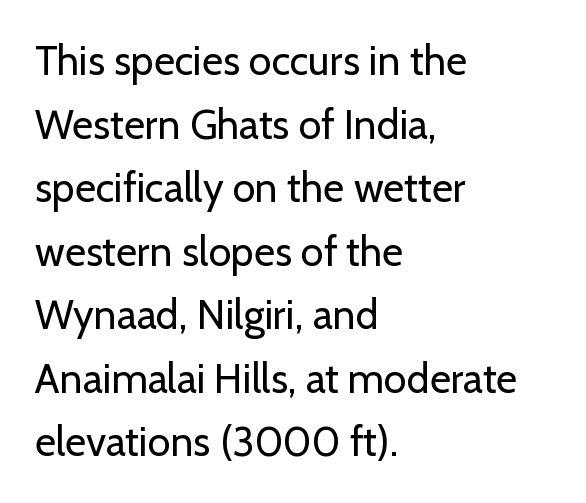
Posture: upright roman. Caption: standard tracking, unaltered. Classification — sans serif. Which margin do the lines hug? The left one — the right edge is uneven. Students, observe: this is what conventionally led text looks like.
